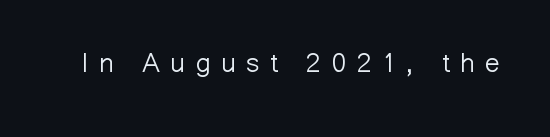
{"italic": "no", "bold": "no", "underline": "no", "letter_spacing": "wide", "letter_spacing_em": 0.38, "glyph_px": 27}
